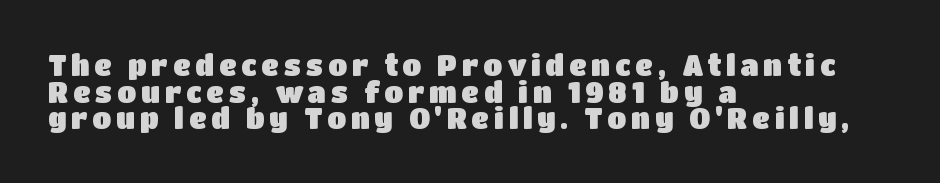
The image shows 28 px sans-serif type, upright; set left-aligned, tight line spacing (0.95x), not underlined; low stroke contrast and a large x-height.
